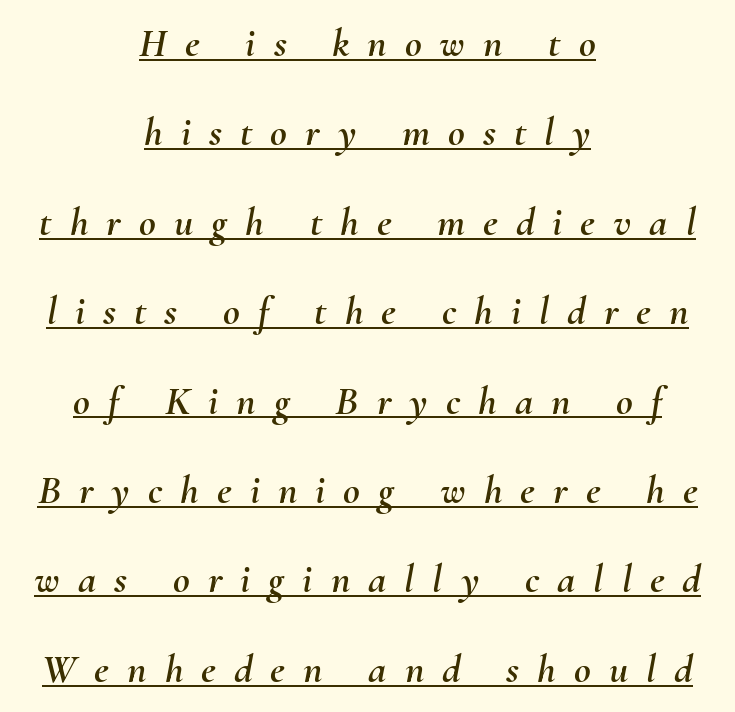
{"italic": "yes", "lean": "right", "slant_degrees": 10, "width": "normal", "stroke_contrast": "medium", "x_height": "small", "monospaced": "no", "underline": "yes", "align": "center", "line_spacing": "loose", "line_spacing_ratio": 2.18, "letter_spacing": "wide", "letter_spacing_em": 0.44, "glyph_px": 41}
